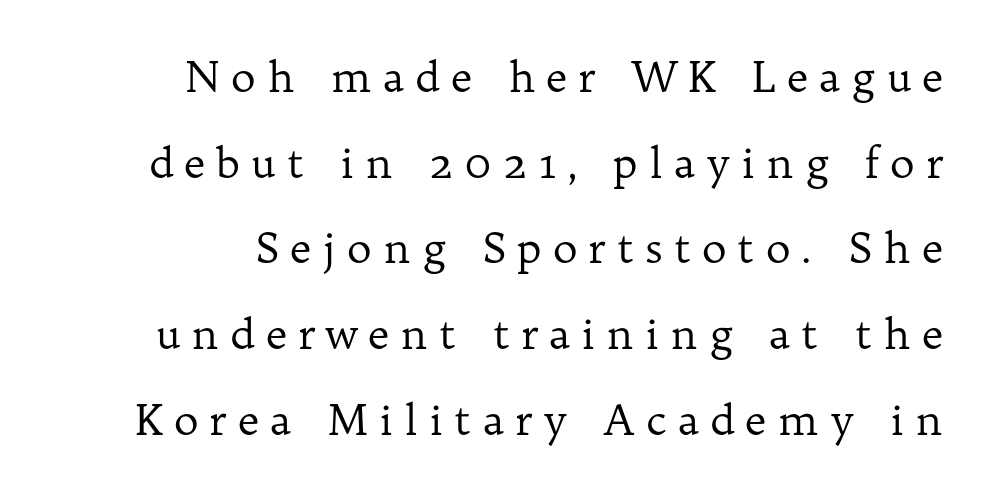
The image shows 42 px regular-weight serif type, upright; set right-aligned, loose line spacing (2.04x), unusually wide letter spacing (+0.26 em), not underlined; low stroke contrast and a medium x-height.
